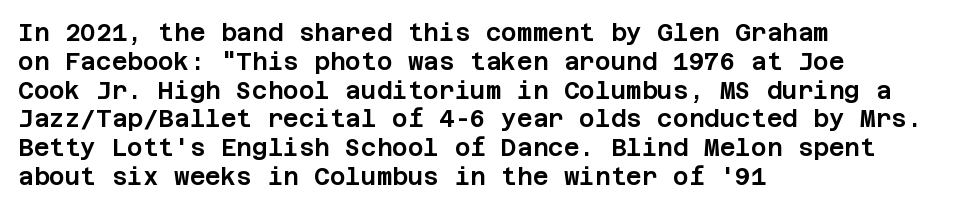
In CSS terms this would be text-align: left. The letters stand upright; this is a roman face. Underlining? Definitely not there. These lines keep a tight, regular rhythm from letter to letter.
